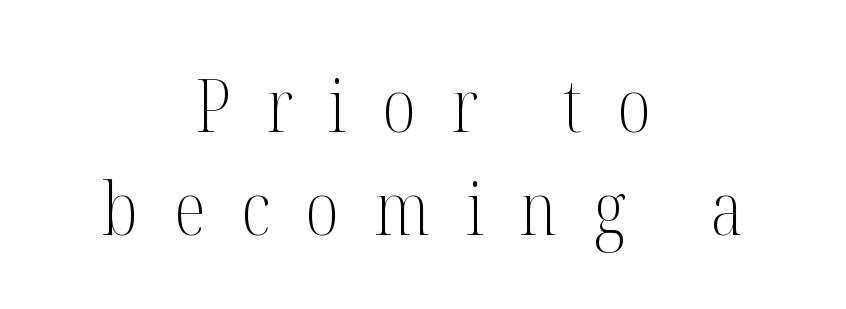
Q: Is the text bold? A: No.
Q: Is the text italic (slanted)? A: No, it is upright.
Q: Is the typeface a serif or a sans-serif typeface? A: Serif.
Q: Is the text underlined? A: No.
Q: How is the paragraph aligned? A: Centered.
Q: Is the spacing between letters normal or unusually wide? A: Unusually wide.
Q: Is the spacing between lines tight, normal or loose? A: Normal.
Q: Width (condensed, normal, or wide)? A: Condensed.
Q: Stroke contrast? A: Medium.
Q: x-height? A: Medium.
Q: Monospaced? A: No.
